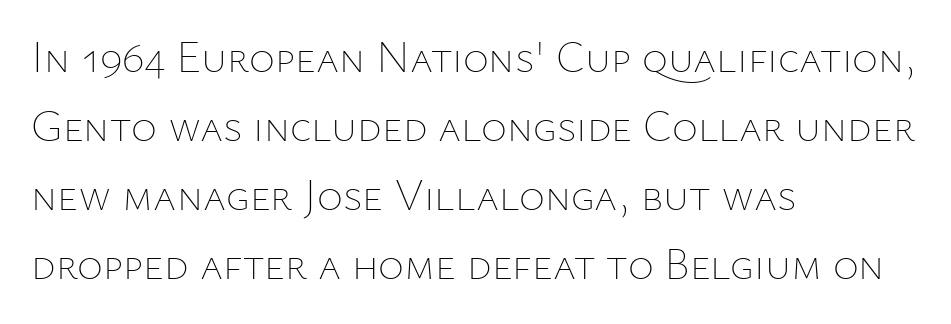
The image shows 44 px thin type, upright; set left-aligned, normal line spacing (1.57x), normal letter spacing, not underlined; low stroke contrast and a medium x-height.
